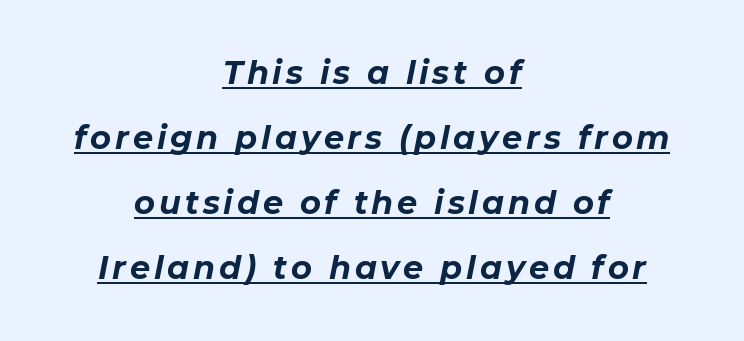
{"italic": "yes", "lean": "right", "slant_degrees": 11, "bold": "yes", "weight": "bold", "width": "normal", "stroke_contrast": "low", "x_height": "medium", "monospaced": "no", "underline": "yes", "align": "center", "line_spacing": "loose", "line_spacing_ratio": 2.03, "glyph_px": 32}
